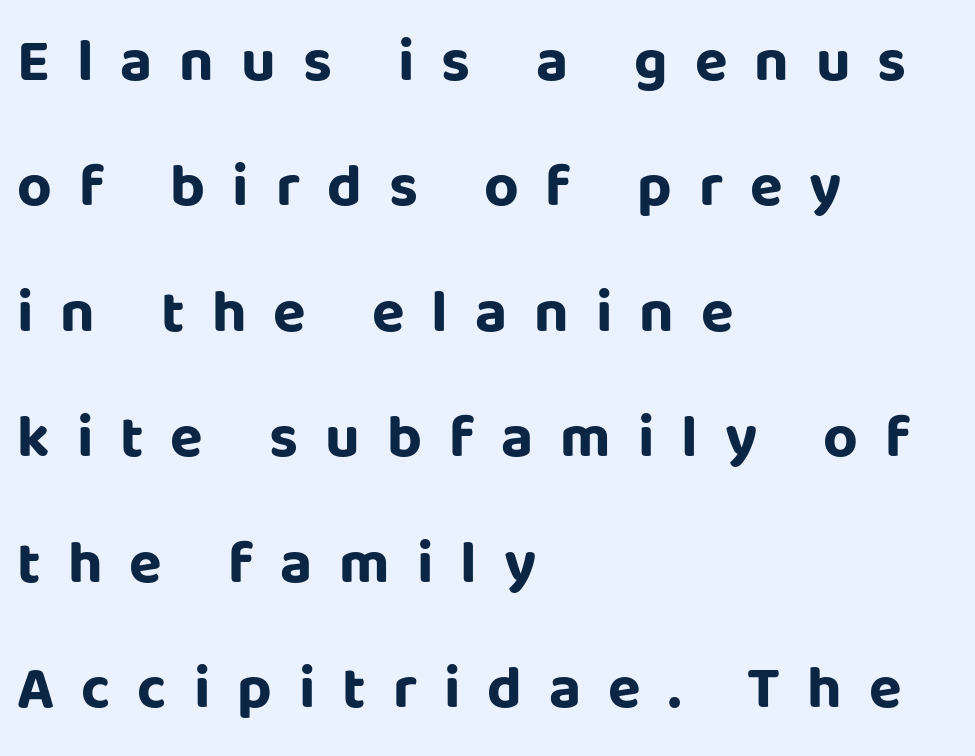
The image shows 60 px bold sans-serif type, upright; set left-aligned, loose line spacing (2.09x), unusually wide letter spacing (+0.45 em), not underlined; low stroke contrast and a large x-height.
